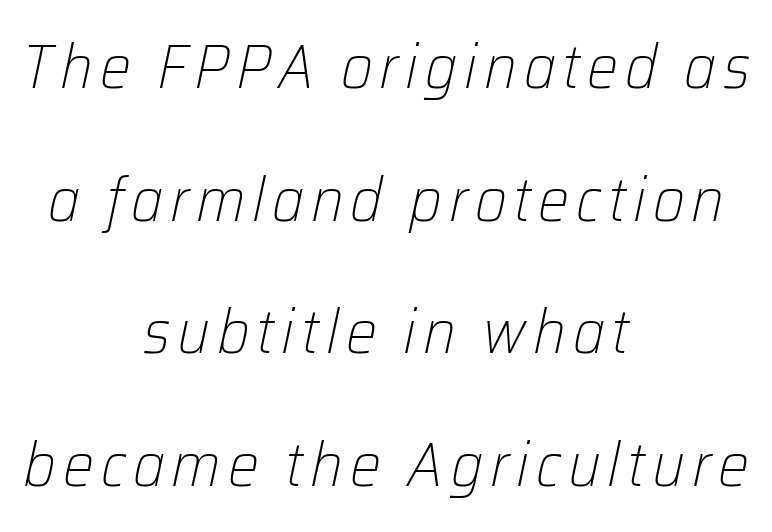
Q: Is the text bold? A: No.
Q: Is the text italic (slanted)? A: Yes, it leans right by about 12 degrees.
Q: Is the text underlined? A: No.
Q: How is the paragraph aligned? A: Centered.
Q: Is the spacing between lines tight, normal or loose? A: Loose.
Q: Width (condensed, normal, or wide)? A: Normal.
Q: Stroke contrast? A: Low.
Q: x-height? A: Medium.
Q: Monospaced? A: No.
